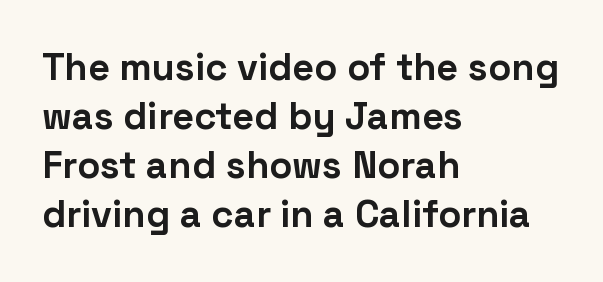
{"serif": "no", "italic": "no", "bold": "yes", "weight": "bold", "width": "normal", "stroke_contrast": "low", "x_height": "medium", "monospaced": "no", "underline": "no", "align": "left", "line_spacing": "normal", "line_spacing_ratio": 1.29, "letter_spacing": "normal", "letter_spacing_em": 0.0, "glyph_px": 38}
